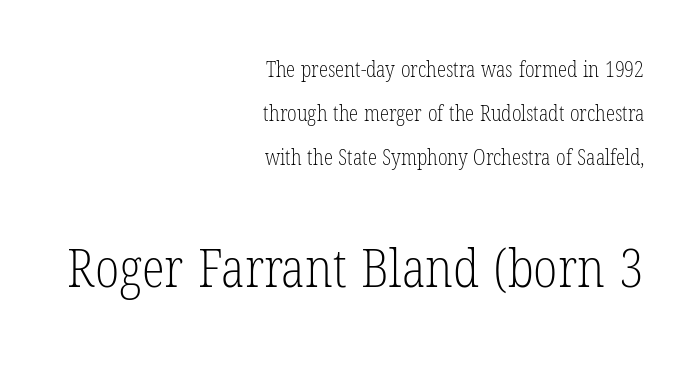
Ascenders rise straight up at ninety degrees. Widely set lines give the paragraph a tall, airy silhouette. Note the varied advance widths — an 'i' is clearly narrower than an 'm'. Does the bottom block carry the larger type? Yes, it does. A bare baseline throughout the passage. Observe the serifs anchoring each vertical stroke in this sample.
